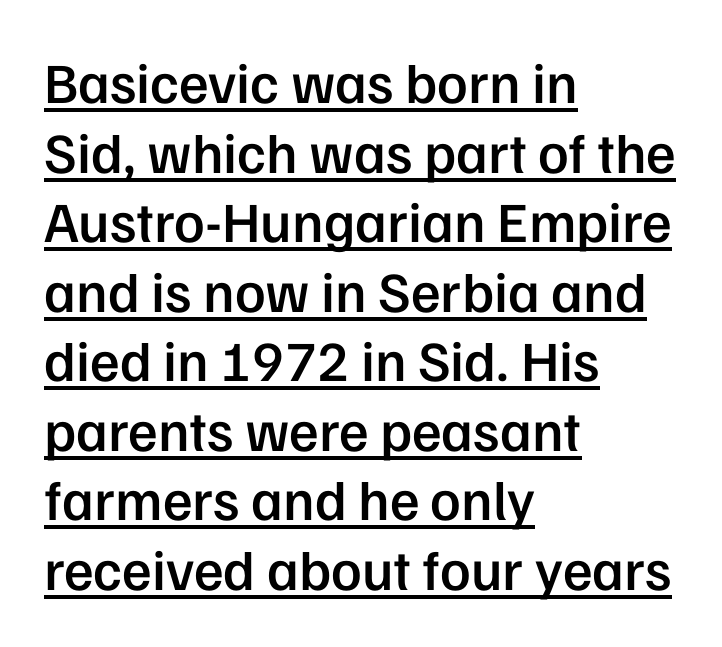
{"serif": "no", "italic": "no", "bold": "semi", "weight": "semibold", "width": "normal", "stroke_contrast": "low", "x_height": "medium", "monospaced": "no", "underline": "yes", "align": "left", "line_spacing_ratio": 1.22, "letter_spacing": "normal", "letter_spacing_em": 0.0, "glyph_px": 57}
